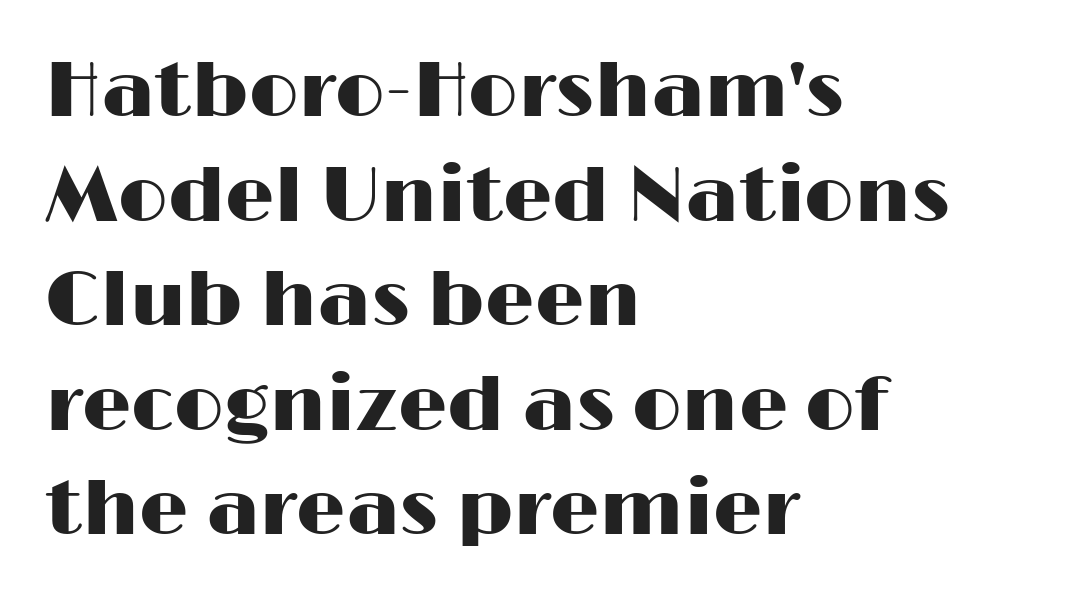
Underlining? Definitely not there. The letters stand upright; this is a roman face. Short note: letters normally spaced. Does the type have serifs? No, each stem ends abruptly. A typesetter would call this proportional, since set widths differ per character. Rows of type keep a routine distance in the vertical direction.
